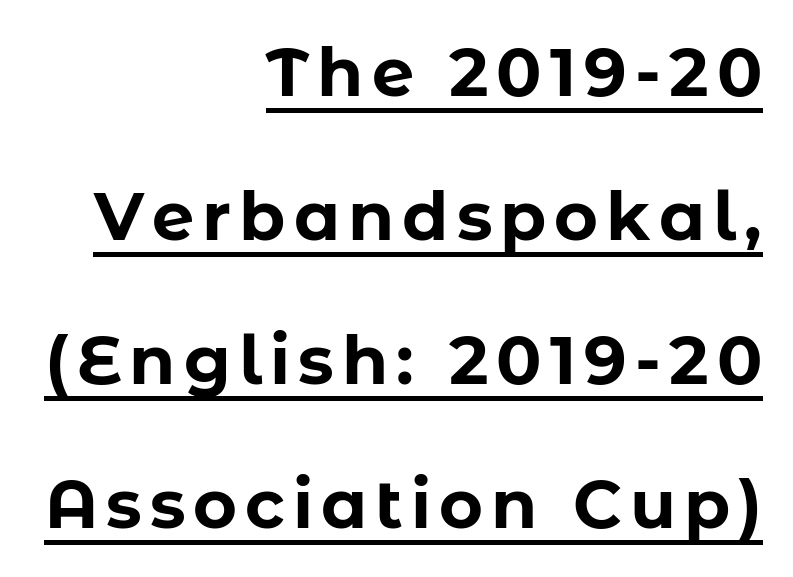
The image shows 67 px bold sans-serif type, upright; set right-aligned, loose line spacing (2.15x), underlined; low stroke contrast and a medium x-height.
